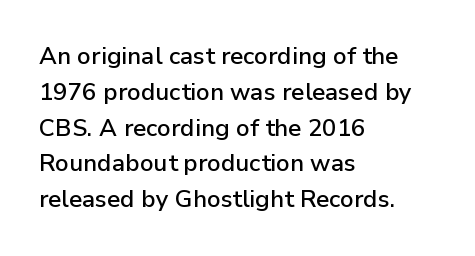
Summary of vertical rhythm: regular, with standard interline spacing. Is the block centered? No — it sits flush against the left margin. Nobody drew a line under any word here. Unlike italic type, these characters show no tilt at all.
